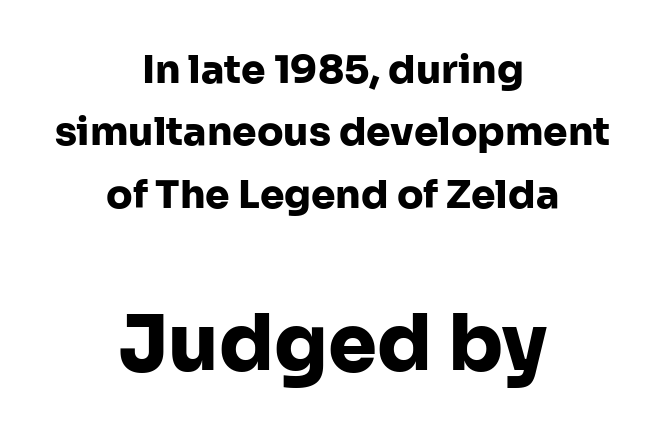
The image shows 78 px heavy sans-serif type, upright; set centered, normal line spacing (1.6x), normal letter spacing, not underlined; the second (bottom) block is 2.0x larger; low stroke contrast and a medium x-height.
